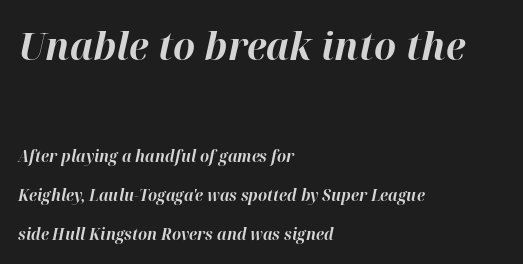
Q: Is the text bold? A: Yes.
Q: Is the text italic (slanted)? A: Yes, it leans right by about 12 degrees.
Q: Is the text underlined? A: No.
Q: How is the paragraph aligned? A: Left-aligned.
Q: Is the spacing between letters normal or unusually wide? A: Normal.
Q: Is the spacing between lines tight, normal or loose? A: Loose.
Q: Which block of text is set in a larger size, the first (top) or the second (bottom)? A: The first (top) one.
Q: Width (condensed, normal, or wide)? A: Normal.
Q: Stroke contrast? A: High.
Q: x-height? A: Medium.
Q: Monospaced? A: No.
